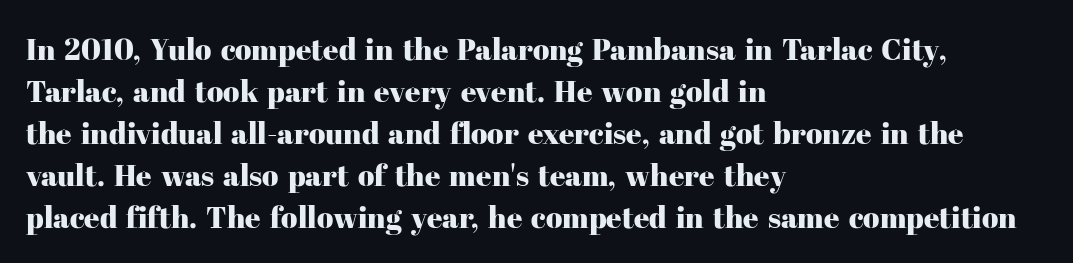
Q: Is the text italic (slanted)? A: No, it is upright.
Q: Is the typeface a serif or a sans-serif typeface? A: Serif.
Q: Is the text underlined? A: No.
Q: How is the paragraph aligned? A: Left-aligned.
Q: Is the spacing between letters normal or unusually wide? A: Normal.
Q: Is the spacing between lines tight, normal or loose? A: Normal.
Q: Width (condensed, normal, or wide)? A: Normal.
Q: Stroke contrast? A: High.
Q: x-height? A: Medium.
Q: Monospaced? A: No.
